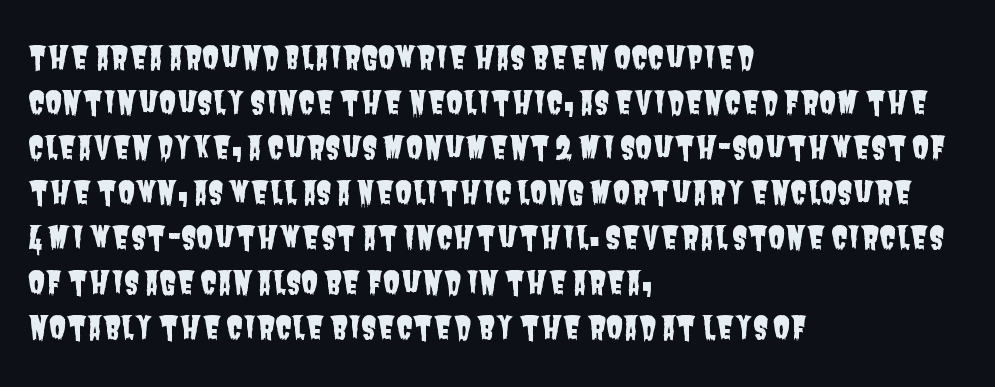
{"serif": "no", "width": "condensed", "stroke_contrast": "low", "x_height": "large", "monospaced": "no", "underline": "no", "align": "left", "line_spacing": "normal", "line_spacing_ratio": 1.45, "letter_spacing": "normal", "letter_spacing_em": 0.0, "glyph_px": 31}
